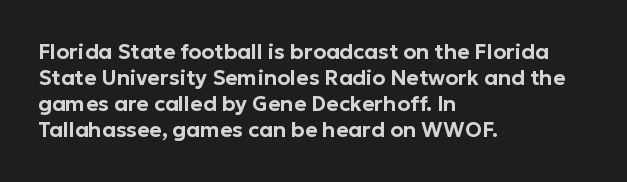
The typesetter chose a ragged-right arrangement here. The type sits square on the baseline with zero lean. There is no visible air inserted between adjacent glyphs. Has an underline been added? It has not.
